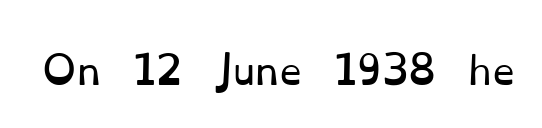
{"serif": "yes", "italic": "no", "bold": "no", "weight": "regular", "width": "normal", "stroke_contrast": "low", "x_height": "small", "monospaced": "no", "underline": "no", "letter_spacing": "normal", "letter_spacing_em": 0.0, "glyph_px": 37}
